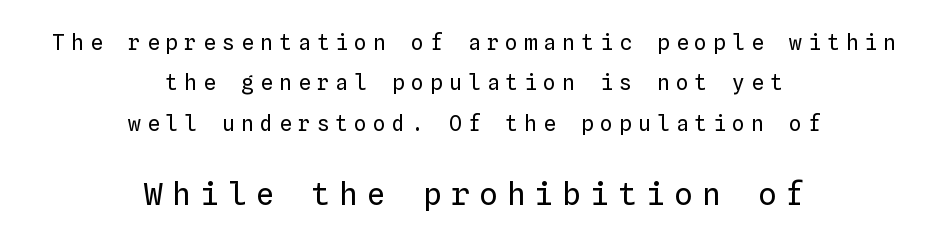
The image shows 31 px regular-weight type, upright, monospaced; set centered, loose line spacing (1.92x), unusually wide letter spacing (+0.3 em), not underlined; the second (bottom) block is 1.48x larger; low stroke contrast and a medium x-height.
